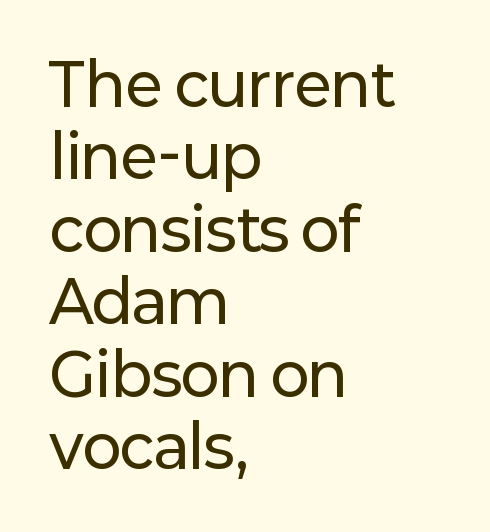
This sample uses an upright cut, with every glyph sitting square on the baseline. The designer left line spacing at the default. A typesetter would label this face a sans. This rendering leaves character spacing at its baseline value. Does the copy run flush right? No — it runs flush left.
